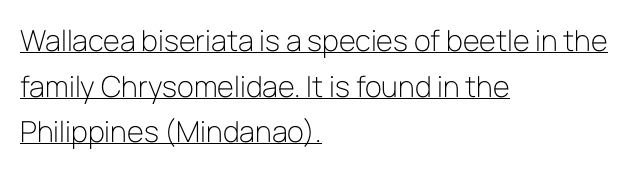
Q: Is the text bold? A: No.
Q: Is the text italic (slanted)? A: No, it is upright.
Q: Is the typeface a serif or a sans-serif typeface? A: Sans-serif.
Q: Is the text underlined? A: Yes.
Q: How is the paragraph aligned? A: Left-aligned.
Q: Is the spacing between letters normal or unusually wide? A: Normal.
Q: Is the spacing between lines tight, normal or loose? A: Normal.
Q: Width (condensed, normal, or wide)? A: Normal.
Q: Stroke contrast? A: Low.
Q: x-height? A: Medium.
Q: Monospaced? A: No.
